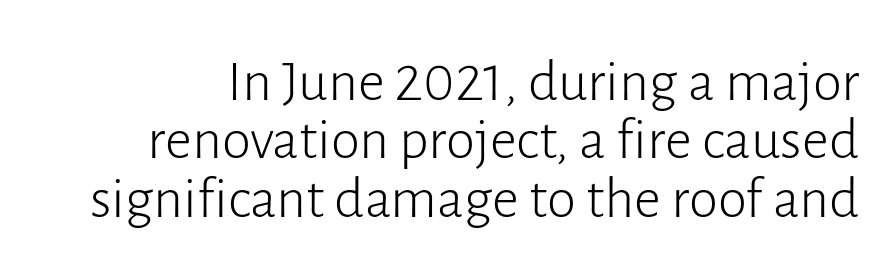
One glance says dense: line gaps are narrower than usual. Does extra space separate the letters? No, they use regular spacing. Lines of text with bare space underneath. Nothing sits at the stroke ends, so this counts as sans-serif. The passage shown is typed in a proportional face where columns would drift.
